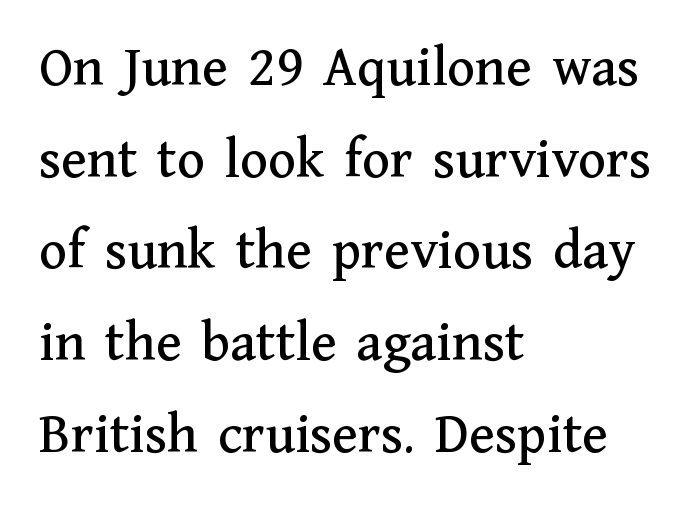
Words appear dense and cohesive because spacing is normal. The letters carry serifs — small finishing strokes at the ends of their stems. Which margin do the lines hug? The left one — the right edge is uneven. When letters stand straight like this, we call the style roman or upright. Glance below the letters and you will spot only blank space.
